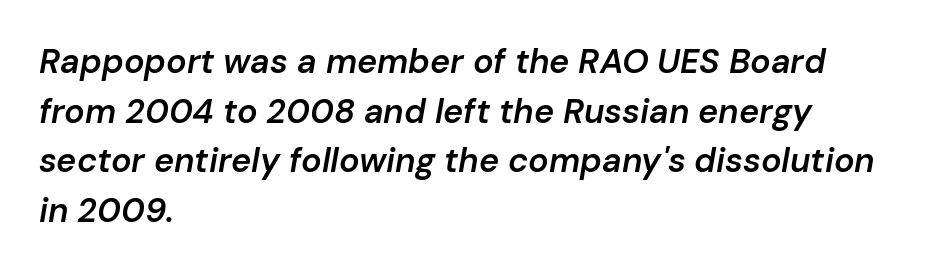
Q: Is the text bold? A: Semi-bold.
Q: Is the text italic (slanted)? A: Yes, it leans right by about 10 degrees.
Q: Is the text underlined? A: No.
Q: How is the paragraph aligned? A: Left-aligned.
Q: Is the spacing between letters normal or unusually wide? A: Normal.
Q: Is the spacing between lines tight, normal or loose? A: Normal.
Q: Width (condensed, normal, or wide)? A: Normal.
Q: Stroke contrast? A: Low.
Q: x-height? A: Medium.
Q: Monospaced? A: No.
